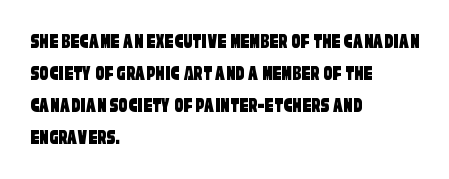
Q: Is the text underlined? A: No.
Q: How is the paragraph aligned? A: Left-aligned.
Q: Is the spacing between letters normal or unusually wide? A: Normal.
Q: Is the spacing between lines tight, normal or loose? A: Normal.
